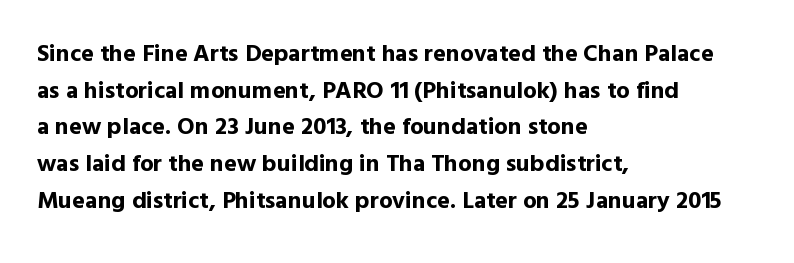
A typesetter would call this zero additional tracking. The letters stand upright; this is a roman face. Regular leading. The passage is arranged the way most books set body copy — flush left. Rule under the text: the space is simply empty. Strokes here are thick enough to call this a true bold.
